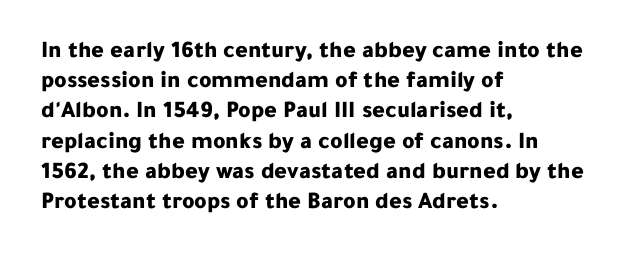
The ragged edge is on the right, which tells us the setting is flush left. The space beneath each line is pristine and unruled. This rendering leaves character spacing at its baseline value. The passage shown stacks its lines at a standard gap. Italic? Not at all — the glyphs are vertical. Emphasis by weight is at full strength: bold.
